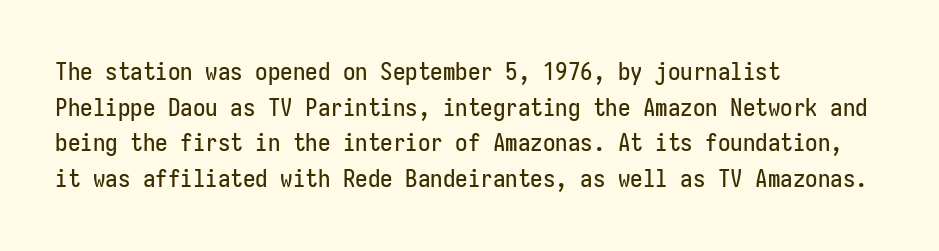
The image shows 25 px text type, upright; set left-aligned, normal line spacing (1.43x), normal letter spacing, not underlined.
